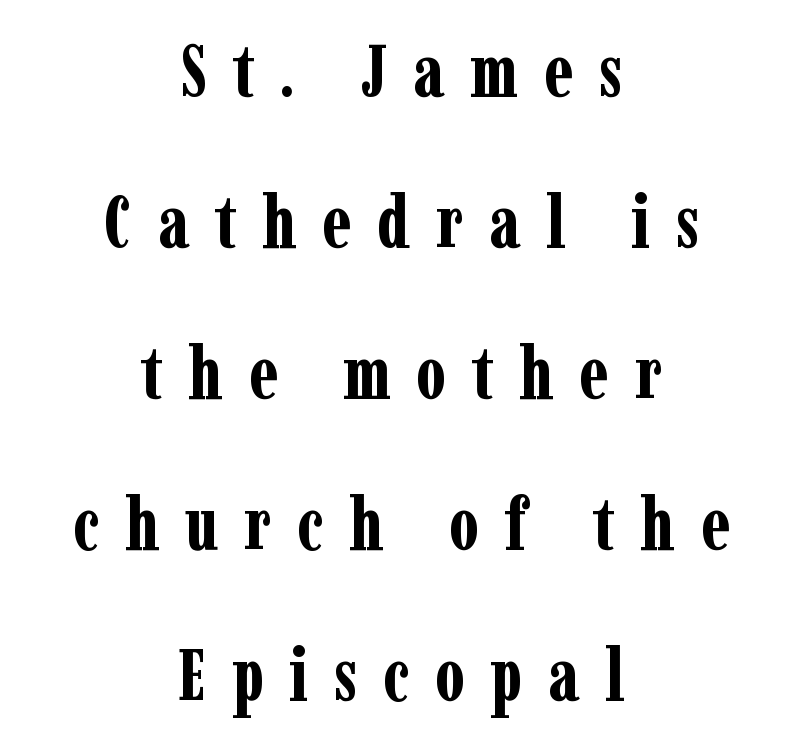
The image shows 73 px bold, condensed serif type, upright; set centered, loose line spacing (2.07x), unusually wide letter spacing (+0.35 em), not underlined; low stroke contrast and a medium x-height.
